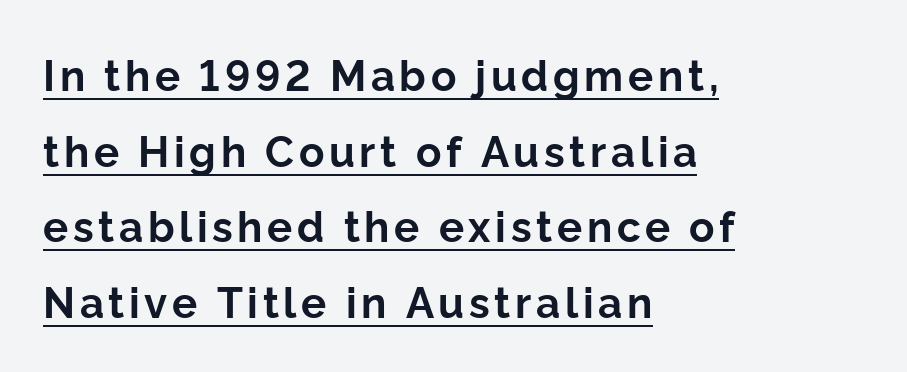
Each letter's strokes conclude bluntly, with no projecting serifs. Has an underline been added? It has. All the whitespace from short lines collects on the right. The characters look thick and weighty, a clear bold.
